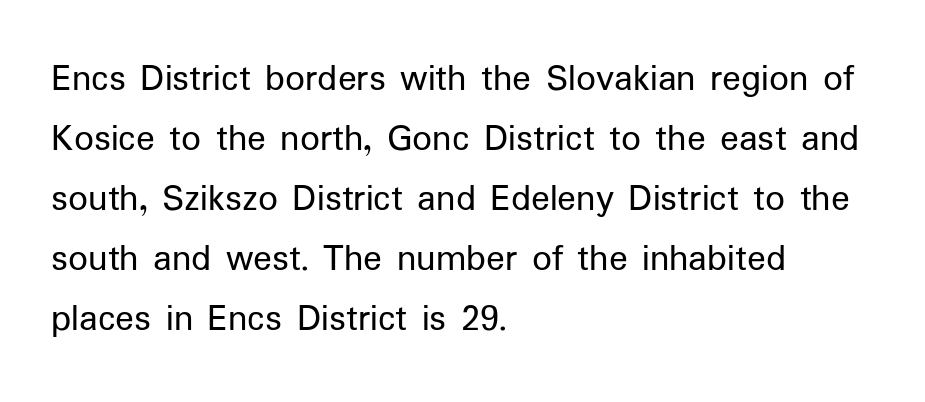
The image shows 39 px regular-weight sans-serif type, upright; set left-aligned, normal line spacing (1.54x), normal letter spacing, not underlined; low stroke contrast and a medium x-height.
